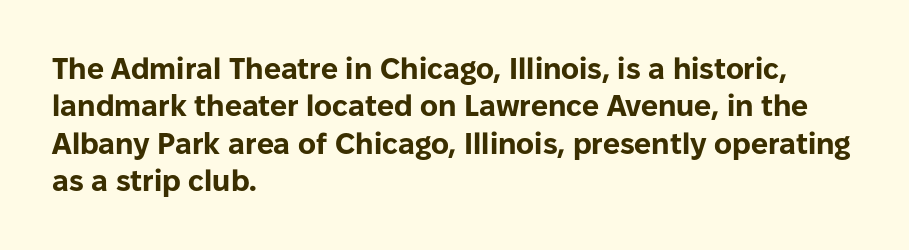
Q: Is the text bold? A: Yes.
Q: Is the text italic (slanted)? A: No, it is upright.
Q: Is the typeface a serif or a sans-serif typeface? A: Sans-serif.
Q: Is the text underlined? A: No.
Q: How is the paragraph aligned? A: Left-aligned.
Q: Is the spacing between letters normal or unusually wide? A: Normal.
Q: Is the spacing between lines tight, normal or loose? A: Normal.
Q: Width (condensed, normal, or wide)? A: Normal.
Q: Stroke contrast? A: Low.
Q: x-height? A: Medium.
Q: Monospaced? A: No.
